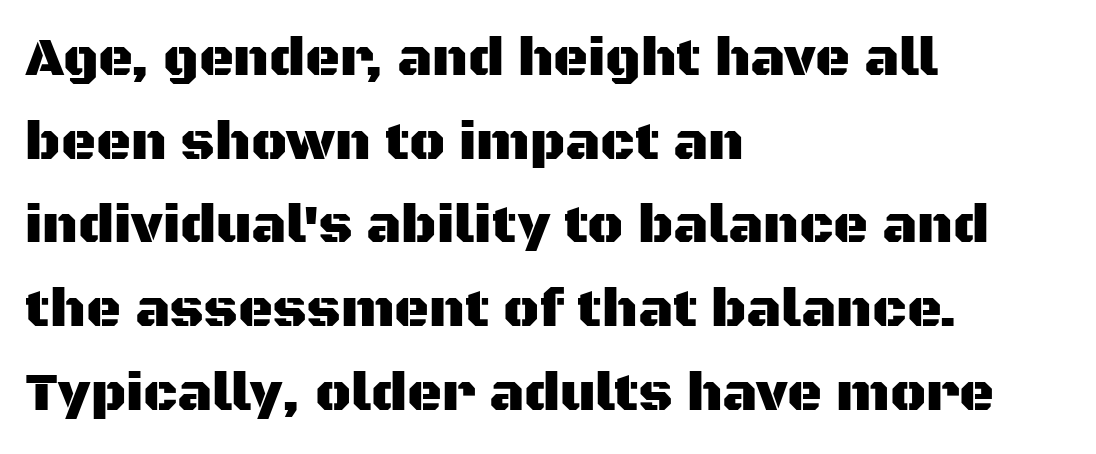
{"serif": "no", "italic": "no", "width": "normal", "stroke_contrast": "medium", "x_height": "large", "monospaced": "no", "underline": "no", "align": "left", "line_spacing": "normal", "line_spacing_ratio": 1.55, "letter_spacing": "normal", "letter_spacing_em": 0.0, "glyph_px": 54}
